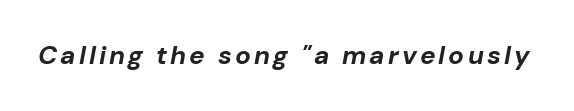
The image shows 26 px bold type, italic (leaning right); set not underlined.
